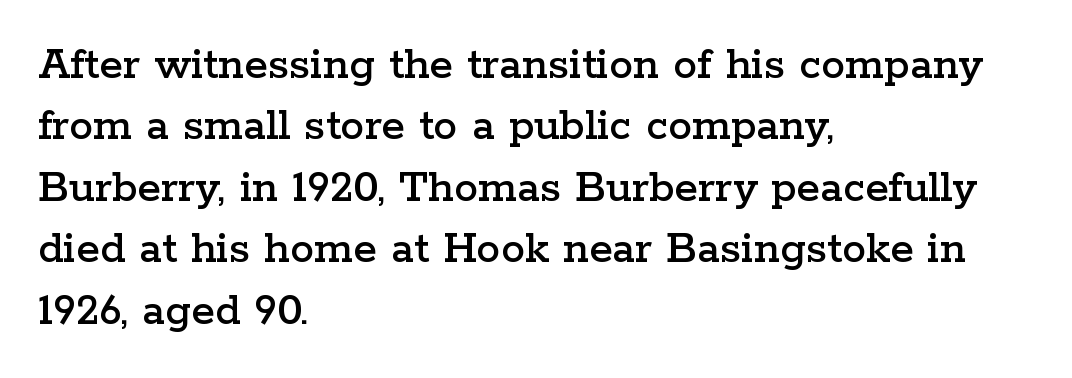
{"serif": "yes", "italic": "no", "width": "wide", "stroke_contrast": "low", "x_height": "medium", "monospaced": "no", "underline": "no", "align": "left", "line_spacing": "normal", "line_spacing_ratio": 1.28, "letter_spacing": "normal", "letter_spacing_em": 0.0, "glyph_px": 48}
